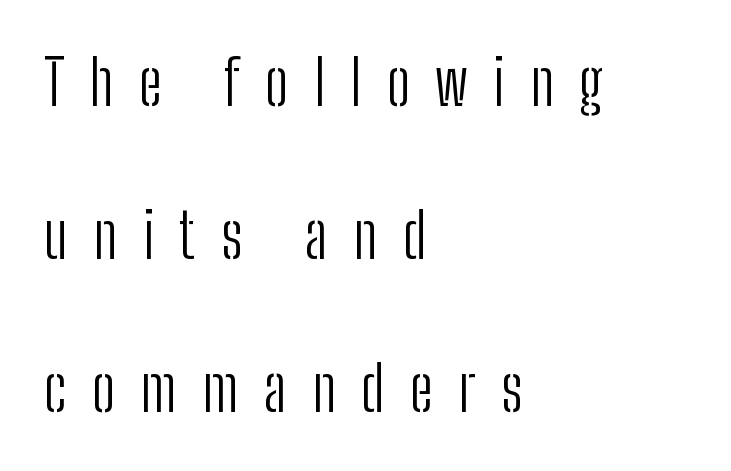
{"serif": "no", "italic": "no", "bold": "no", "weight": "light", "width": "condensed", "stroke_contrast": "low", "x_height": "medium", "monospaced": "no", "underline": "no", "align": "left", "line_spacing": "loose", "line_spacing_ratio": 2.43, "letter_spacing": "wide", "letter_spacing_em": 0.4, "glyph_px": 63}
